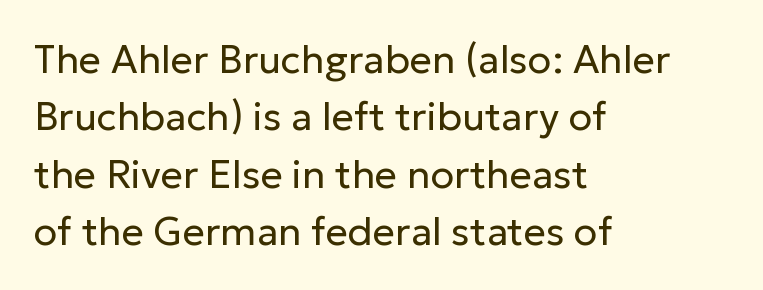
The vertical gap from one line to the next is medium. In terms of letterspacing, this is plain default setting. Grotesque or geometric, the face here clearly has no serifs. The font sits on the lighter half of the weight spectrum, regular included. The words here are not underlined.
